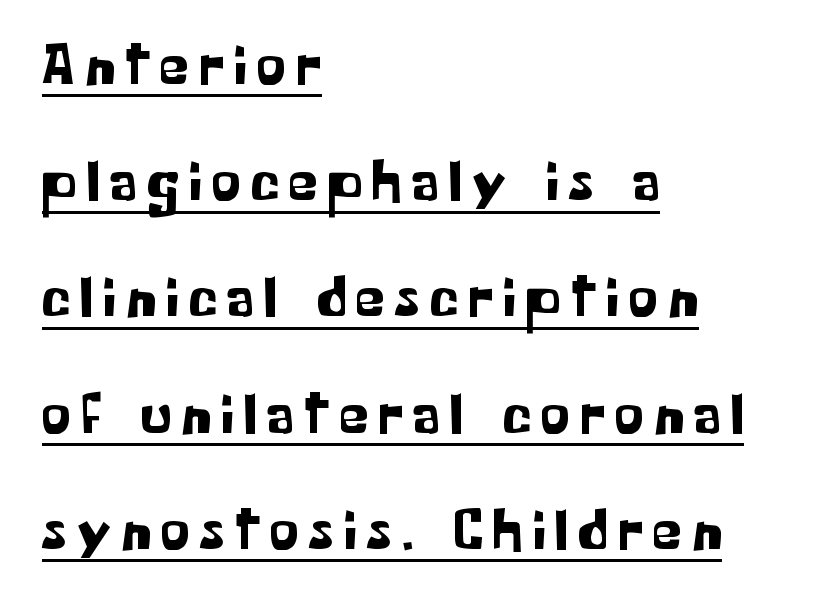
Leftover space on each line is placed entirely after the last word. Ascenders rise straight up at ninety degrees. Somebody hit Ctrl+U on this one — the words are underlined. Letterform terminals end flat and unadorned throughout the passage.
